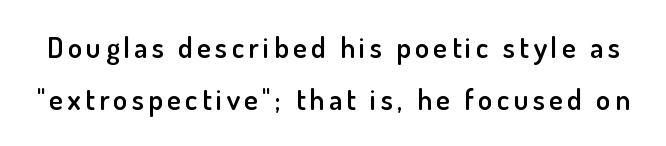
Descender tails drop into unmarked territory. Emphasis by weight is partial: semibold. A roman cut, with each character standing at attention. The font family rendered here belongs to the sans-serif group.
